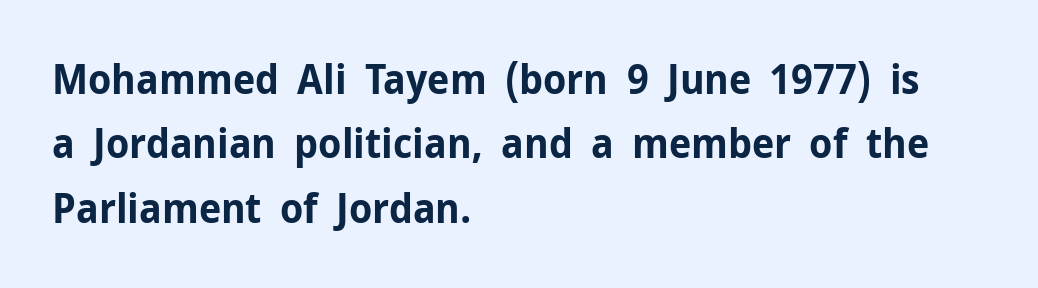
A typesetter would call this leading conventional body-copy spacing. This rendering leaves character spacing at its baseline value. Descenders hang freely into open space. The lines in this sample share a left origin and differ only in where they stop. These lines are composed in type without serifs.
